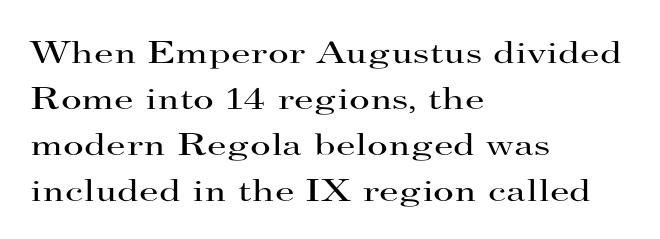
{"serif": "yes", "italic": "no", "bold": "no", "weight": "regular", "width": "wide", "stroke_contrast": "high", "x_height": "small", "monospaced": "no", "underline": "no", "align": "left", "line_spacing": "normal", "line_spacing_ratio": 1.44, "letter_spacing": "normal", "letter_spacing_em": 0.0, "glyph_px": 32}
